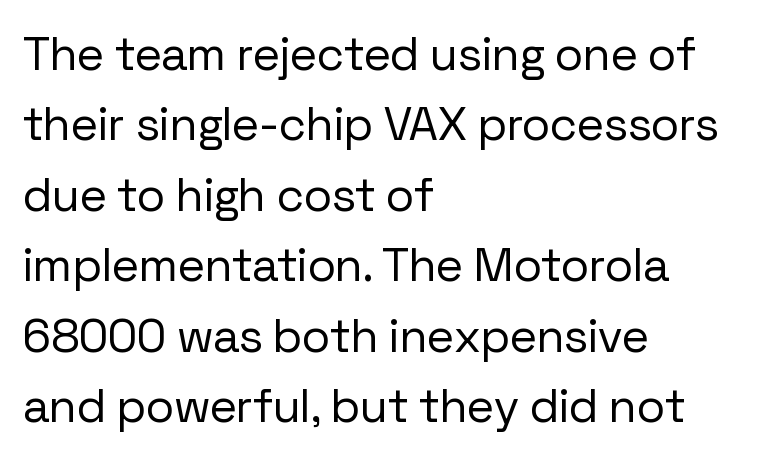
Q: Is the text bold? A: No.
Q: Is the text italic (slanted)? A: No, it is upright.
Q: Is the typeface a serif or a sans-serif typeface? A: Sans-serif.
Q: Is the text underlined? A: No.
Q: How is the paragraph aligned? A: Left-aligned.
Q: Is the spacing between letters normal or unusually wide? A: Normal.
Q: Is the spacing between lines tight, normal or loose? A: Normal.
Q: Width (condensed, normal, or wide)? A: Normal.
Q: Stroke contrast? A: Low.
Q: x-height? A: Medium.
Q: Monospaced? A: No.
